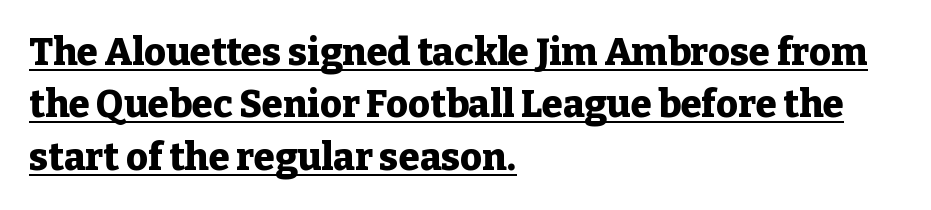
{"serif": "yes", "italic": "no", "bold": "yes", "weight": "heavy", "width": "normal", "stroke_contrast": "low", "x_height": "medium", "monospaced": "no", "underline": "yes", "align": "left", "line_spacing": "normal", "line_spacing_ratio": 1.38, "letter_spacing": "normal", "letter_spacing_em": 0.0, "glyph_px": 38}
